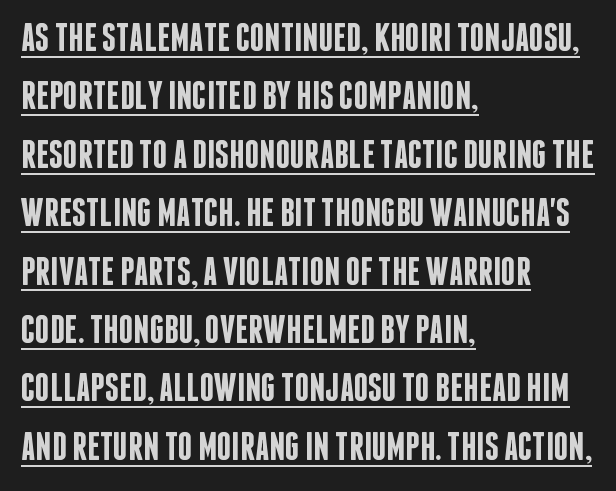
The lettering holds an erect, upright posture throughout. Regular leading. Leftover space on each line is placed entirely after the last word. Varying glyph widths throughout — classic text-font behaviour. In designer terms, the underline attribute is active on this setting.
